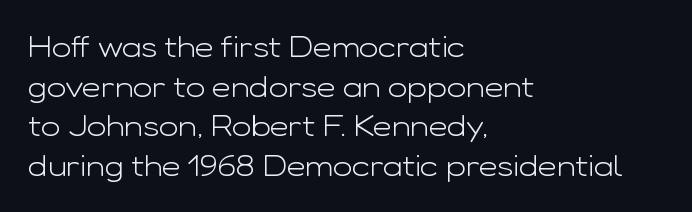
The glyphs are unaccompanied by any horizontal stroke below them. The letters stand upright; this is a roman face. What's the leading like? Ordinary, nothing unusual. Are there feet on the stems? There aren't — it's a sans.
